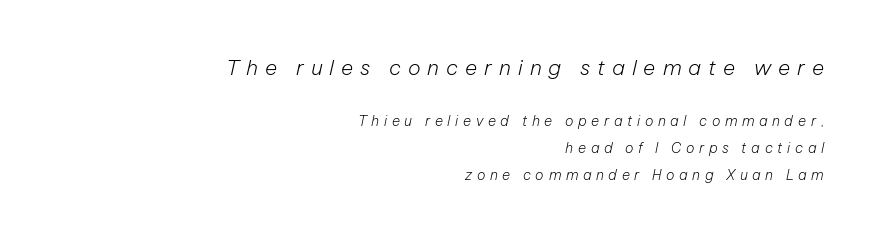
{"italic": "yes", "lean": "right", "slant_degrees": 12, "bold": "no", "underline": "no", "align": "right", "line_spacing": "loose", "line_spacing_ratio": 1.94, "letter_spacing": "wide", "letter_spacing_em": 0.33, "larger_block": "first", "size_ratio": 1.5, "glyph_px": 21}
